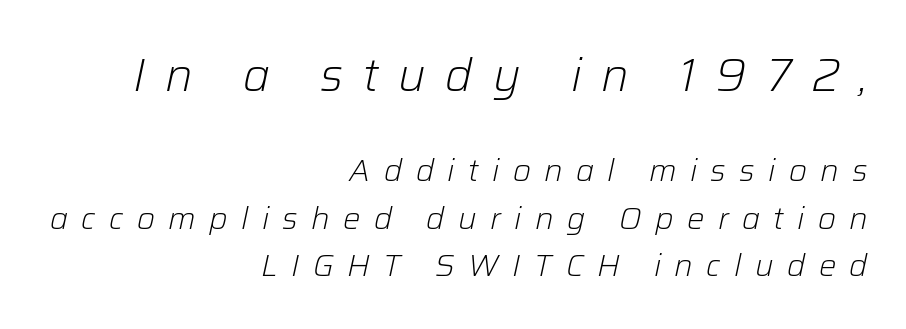
{"italic": "yes", "lean": "right", "slant_degrees": 12, "bold": "no", "weight": "light", "width": "normal", "stroke_contrast": "low", "x_height": "medium", "monospaced": "no", "underline": "no", "align": "right", "line_spacing": "normal", "line_spacing_ratio": 1.53, "letter_spacing": "wide", "letter_spacing_em": 0.43, "larger_block": "first", "size_ratio": 1.48, "glyph_px": 46}
